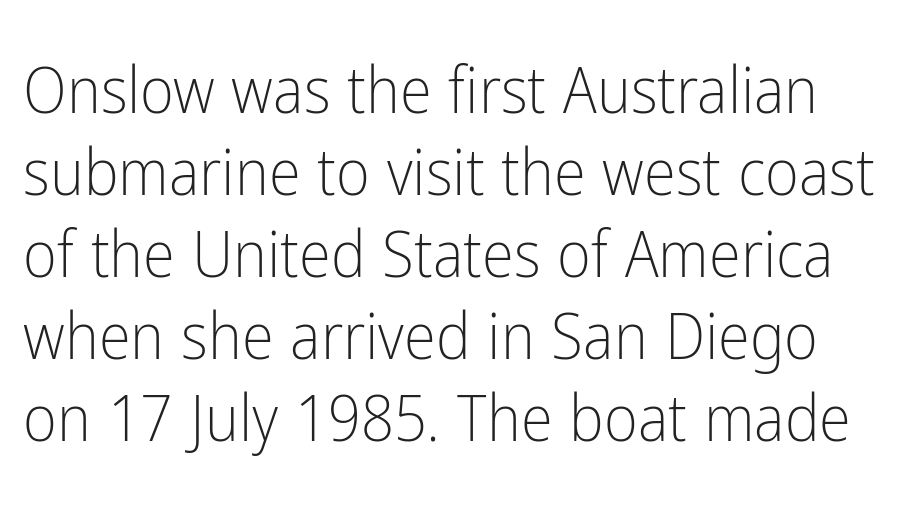
Q: Is the text bold? A: No.
Q: Is the text italic (slanted)? A: No, it is upright.
Q: Is the typeface a serif or a sans-serif typeface? A: Sans-serif.
Q: Is the text underlined? A: No.
Q: Is the spacing between letters normal or unusually wide? A: Normal.
Q: Is the spacing between lines tight, normal or loose? A: Normal.
Q: Width (condensed, normal, or wide)? A: Condensed.
Q: Stroke contrast? A: Low.
Q: x-height? A: Medium.
Q: Monospaced? A: No.
